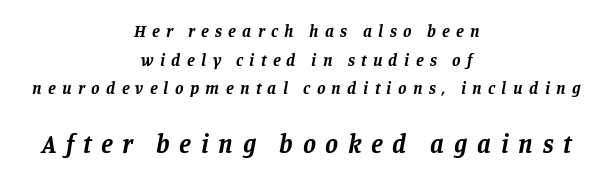
The image shows 26 px bold type, italic (leaning right); set centered, normal line spacing (1.69x), unusually wide letter spacing (+0.37 em), not underlined; the second (bottom) block is 1.53x larger.
